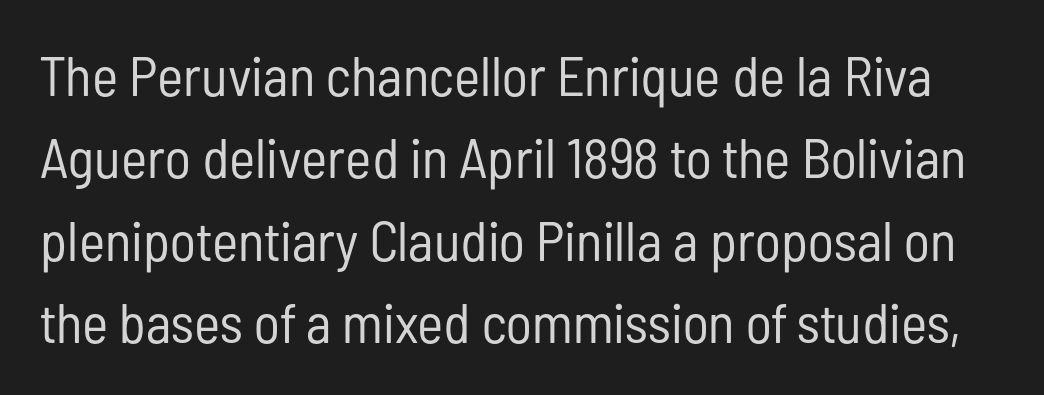
Q: Is the text bold? A: No.
Q: Is the text italic (slanted)? A: No, it is upright.
Q: Is the typeface a serif or a sans-serif typeface? A: Sans-serif.
Q: Is the text underlined? A: No.
Q: Is the spacing between letters normal or unusually wide? A: Normal.
Q: Is the spacing between lines tight, normal or loose? A: Normal.
Q: Width (condensed, normal, or wide)? A: Condensed.
Q: Stroke contrast? A: Low.
Q: x-height? A: Medium.
Q: Monospaced? A: No.
